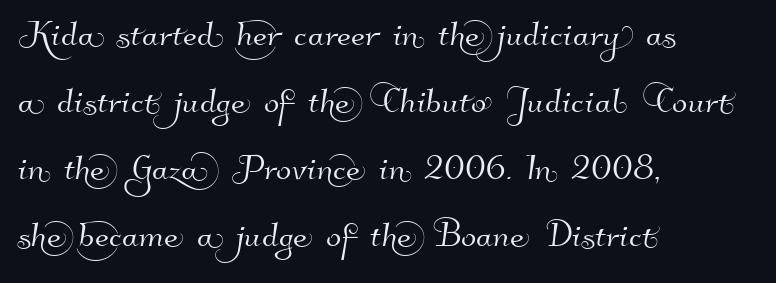
Observe the absence of serifs on each vertical stroke in this sample. Underlining? Definitely not there. How would I describe the line gaps? Plain and ordinary. The horizontal fit of the characters is conventional and even.
